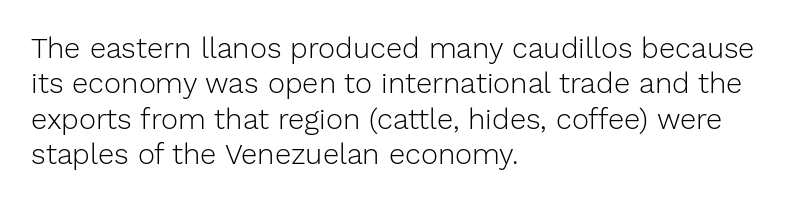
The rag falls on the right side of this text block. The passage shown is typeset with a sans-serif family. Do the letters lean? They stand straight. The gap between lines stays unmarked. Is this a fixed-width face? No — the glyphs have proportional, varying widths.
